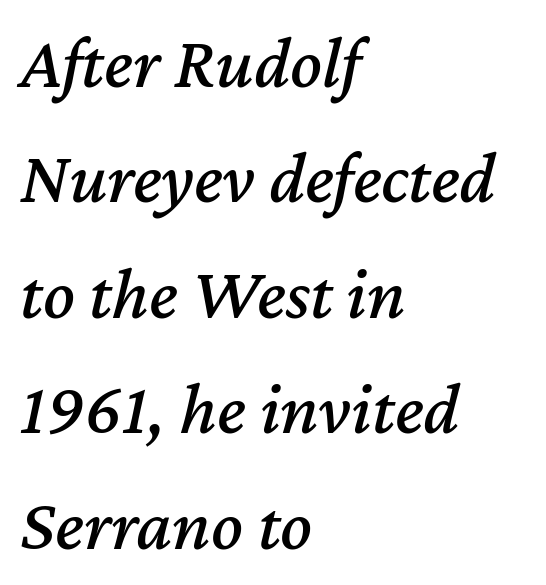
The image shows 74 px text type, italic (leaning right); set left-aligned, normal line spacing (1.56x), normal letter spacing, not underlined; medium stroke contrast and a medium x-height.
